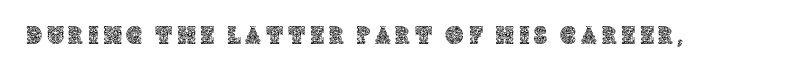
{"italic": "no", "underline": "no", "letter_spacing": "wide", "letter_spacing_em": 0.2, "glyph_px": 25}
